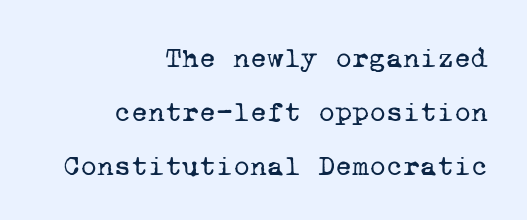
{"serif": "yes", "bold": "no", "weight": "regular", "width": "normal", "stroke_contrast": "low", "x_height": "medium", "monospaced": "yes", "underline": "no", "align": "right", "line_spacing_ratio": 1.86, "letter_spacing": "normal", "letter_spacing_em": 0.0, "glyph_px": 29}
